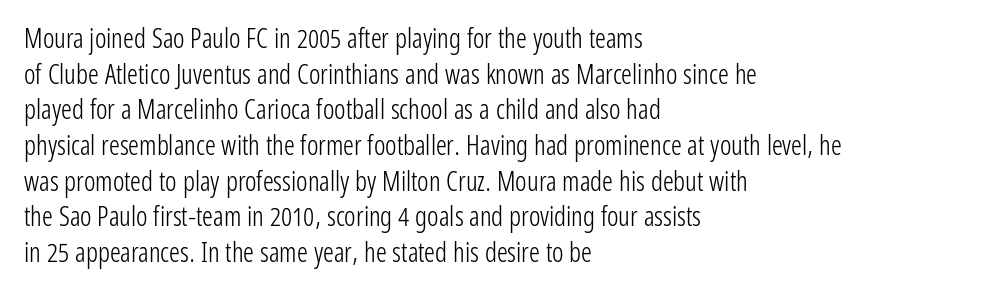
Notice how descenders clear the ascenders below comfortably — that's standard leading. Rule under the text: the space is simply empty. This rendering uses left alignment, leaving the right contour irregular. The type sits square on the baseline with zero lean. The font sits on the lighter half of the weight spectrum, regular included. The gaps between neighbouring characters are ordinary and unremarkable.
